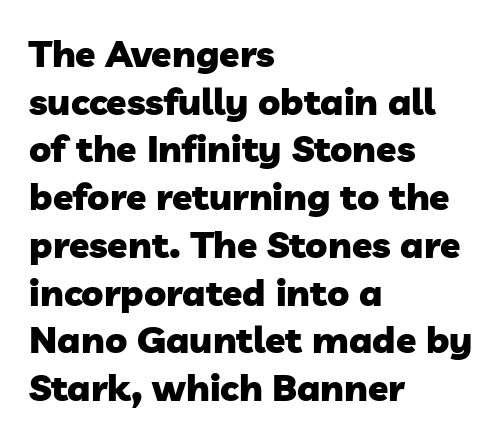
{"serif": "no", "bold": "yes", "weight": "heavy", "width": "normal", "stroke_contrast": "low", "x_height": "medium", "monospaced": "no", "underline": "no", "align": "left", "line_spacing": "normal", "line_spacing_ratio": 1.29, "letter_spacing": "normal", "letter_spacing_em": 0.0, "glyph_px": 37}
